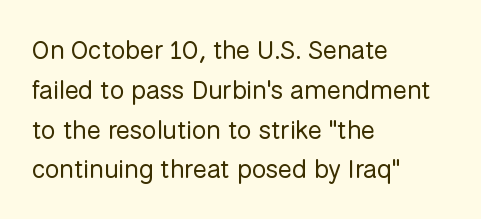
Nobody touched the tracking dial on this one. Line starts are locked; line ends wander. The block of text has a typical density, with ordinary space between rows. The glyphs are unaccompanied by any horizontal stroke below them. Notice how the stems are strictly vertical — no italics here. These glyphs show unthickened strokes, regular width or finer.
